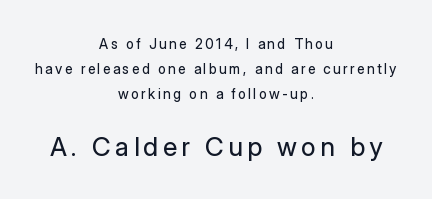
{"italic": "no", "bold": "no", "underline": "no", "align": "center", "line_spacing_ratio": 1.77, "larger_block": "second", "size_ratio": 1.86, "glyph_px": 26}
